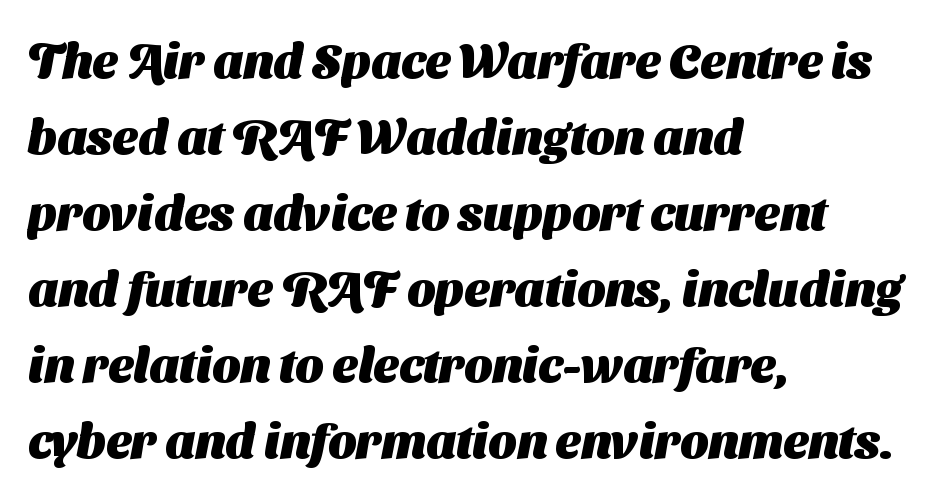
Q: Is the text bold? A: Yes.
Q: Is the typeface a serif or a sans-serif typeface? A: Sans-serif.
Q: Is the text underlined? A: No.
Q: How is the paragraph aligned? A: Left-aligned.
Q: Is the spacing between letters normal or unusually wide? A: Normal.
Q: Is the spacing between lines tight, normal or loose? A: Normal.
Q: Width (condensed, normal, or wide)? A: Normal.
Q: Stroke contrast? A: Medium.
Q: x-height? A: Medium.
Q: Monospaced? A: No.
